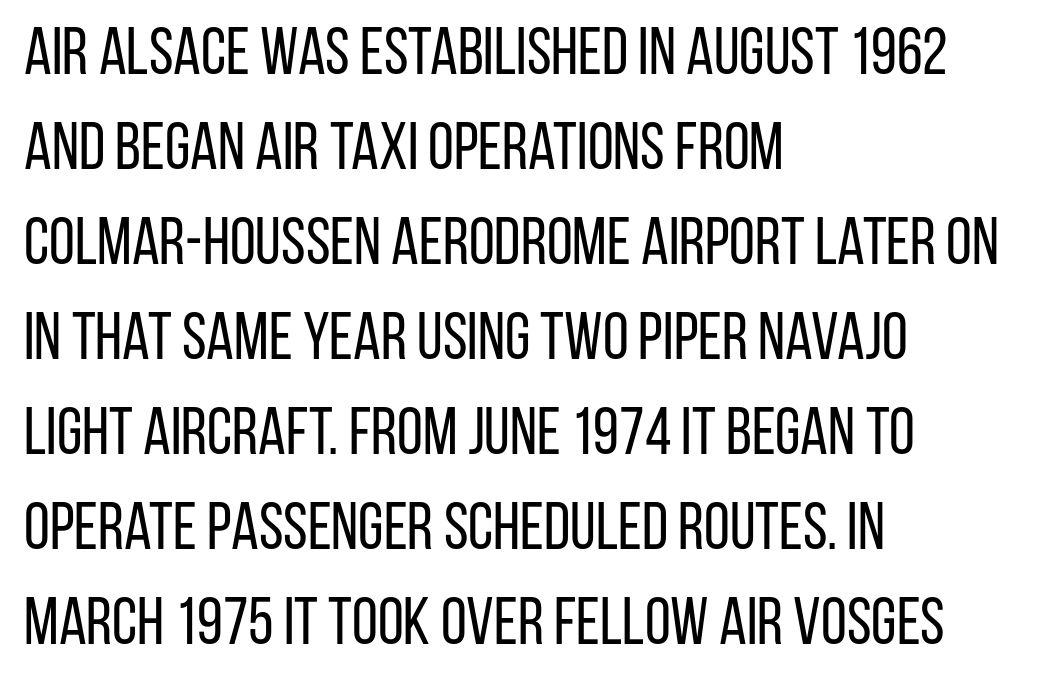
Nothing heavy about these letters — not bold at all. Casual observation: everything's shoved over to the left. The font family rendered here belongs to the sans-serif group. The gap between lines stays unmarked.
